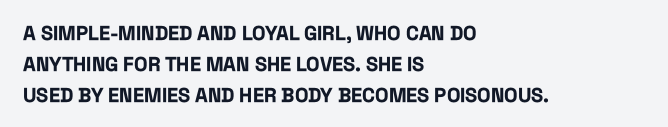
{"italic": "no", "bold": "yes", "underline": "no", "align": "left", "line_spacing": "normal", "line_spacing_ratio": 1.54, "letter_spacing": "normal", "letter_spacing_em": 0.0, "glyph_px": 20}
